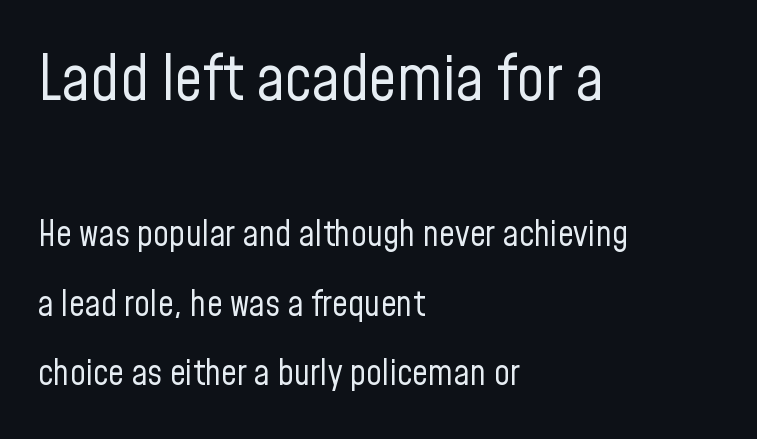
Unbolded letterforms with no extra heft. Leading is clearly above the norm, producing a sparse column. Do the characters align in a grid? No, the font is proportional. Tracking here is standard; glyphs follow each other at the usual distance. The lettering stays uniformly vertical, giving the passage a roman look.
